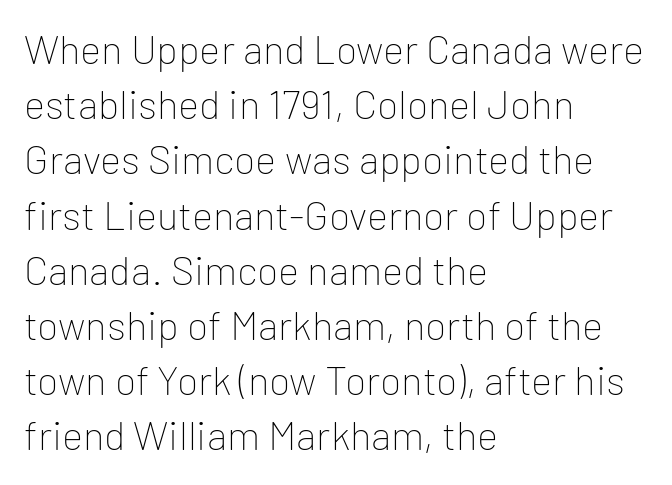
Notice how the stems are strictly vertical — no italics here. No extra tracking has been applied to these lines. The glyphs are unaccompanied by any horizontal stroke below them. Stem width sits at or under what a default text font uses. These lines are set flush left with a ragged right edge.
